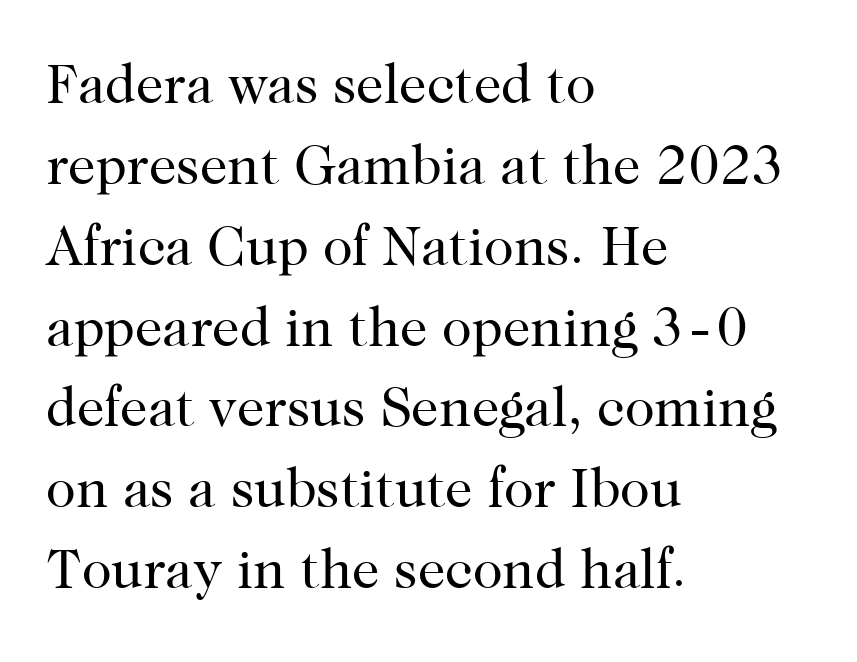
The image shows 55 px regular-weight serif type, upright; set left-aligned, normal line spacing (1.47x), normal letter spacing, not underlined; high stroke contrast and a medium x-height.
